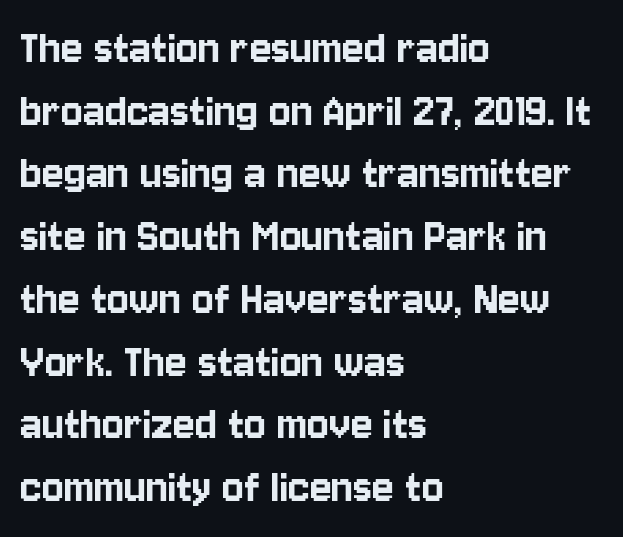
Q: Is the text italic (slanted)? A: No, it is upright.
Q: Is the typeface a serif or a sans-serif typeface? A: Sans-serif.
Q: Is the text underlined? A: No.
Q: How is the paragraph aligned? A: Left-aligned.
Q: Is the spacing between letters normal or unusually wide? A: Normal.
Q: Width (condensed, normal, or wide)? A: Condensed.
Q: Stroke contrast? A: Low.
Q: x-height? A: Large.
Q: Monospaced? A: No.
